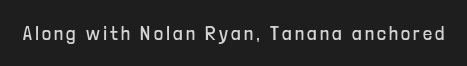
The type sits square on the baseline with zero lean. The strip under each line holds only bare page. Is the stroke heavy? The answer is a plain regular-or-lighter.
